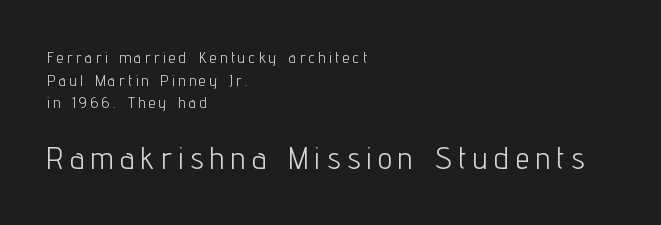
Q: Is the text bold? A: No.
Q: Is the text italic (slanted)? A: No, it is upright.
Q: Is the typeface a serif or a sans-serif typeface? A: Sans-serif.
Q: Is the text underlined? A: No.
Q: How is the paragraph aligned? A: Left-aligned.
Q: Is the spacing between letters normal or unusually wide? A: Unusually wide.
Q: Is the spacing between lines tight, normal or loose? A: Normal.
Q: Which block of text is set in a larger size, the first (top) or the second (bottom)? A: The second (bottom) one.
Q: Width (condensed, normal, or wide)? A: Condensed.
Q: Stroke contrast? A: Low.
Q: x-height? A: Medium.
Q: Monospaced? A: No.
